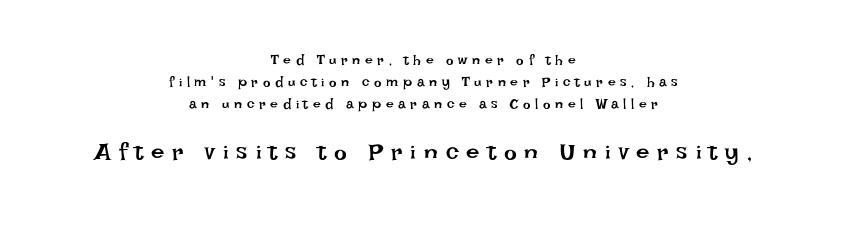
The image shows 24 px text type, upright; set centered, normal line spacing (1.58x), unusually wide letter spacing (+0.33 em), not underlined; the second (bottom) block is 1.71x larger.
